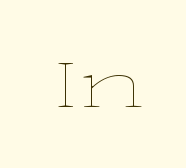
The image shows 62 px thin, wide type, upright; set normal letter spacing, not underlined; low stroke contrast and a medium x-height.
